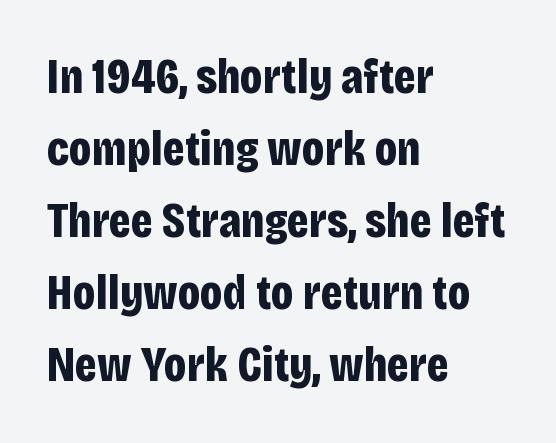
Q: Is the text bold? A: Yes.
Q: Is the text italic (slanted)? A: No, it is upright.
Q: Is the typeface a serif or a sans-serif typeface? A: Sans-serif.
Q: Is the text underlined? A: No.
Q: How is the paragraph aligned? A: Left-aligned.
Q: Is the spacing between letters normal or unusually wide? A: Normal.
Q: Is the spacing between lines tight, normal or loose? A: Normal.
Q: Width (condensed, normal, or wide)? A: Condensed.
Q: Stroke contrast? A: Low.
Q: x-height? A: Large.
Q: Monospaced? A: No.
